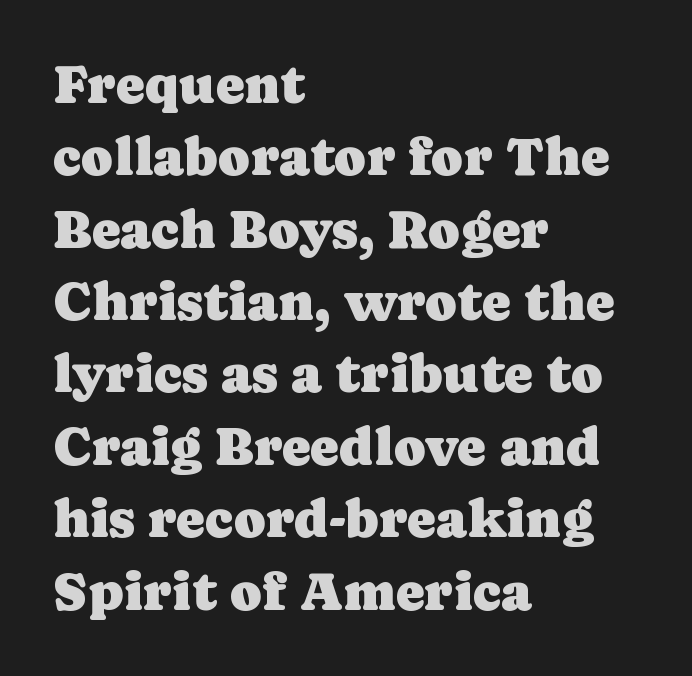
The image shows 54 px serif type, upright; set left-aligned, normal line spacing (1.34x), normal letter spacing, not underlined; low stroke contrast and a medium x-height.
